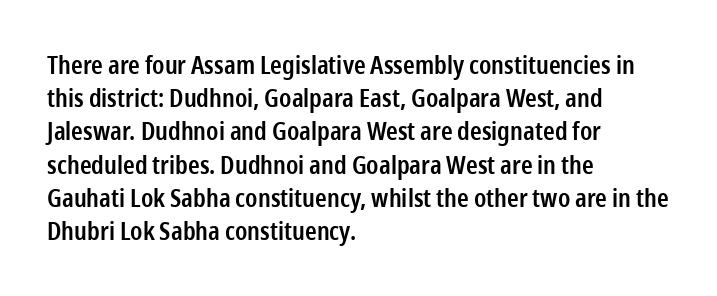
The image shows 25 px text type, upright; set left-aligned, normal line spacing (1.33x), normal letter spacing, not underlined.
